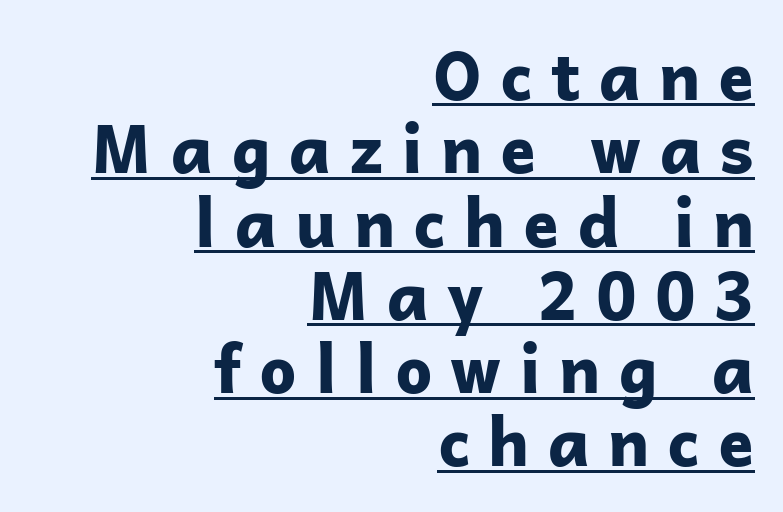
The image shows 66 px bold sans-serif type, upright; set right-aligned, tight line spacing (1.11x), unusually wide letter spacing (+0.27 em), underlined; low stroke contrast and a medium x-height.
